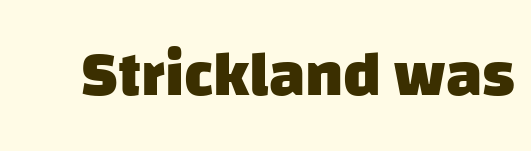
The image shows 64 px heavy sans-serif type; set normal letter spacing, not underlined; low stroke contrast and a large x-height.
